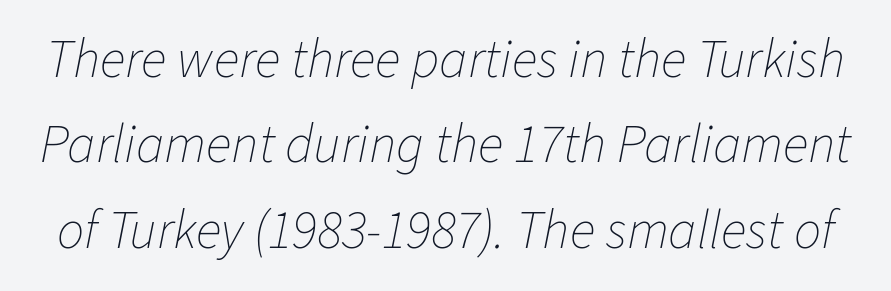
Q: Is the text bold? A: No.
Q: Is the text italic (slanted)? A: Yes, it leans right by about 11 degrees.
Q: Is the text underlined? A: No.
Q: Is the spacing between letters normal or unusually wide? A: Normal.
Q: Is the spacing between lines tight, normal or loose? A: Normal.
Q: Width (condensed, normal, or wide)? A: Normal.
Q: Stroke contrast? A: Low.
Q: x-height? A: Medium.
Q: Monospaced? A: No.
